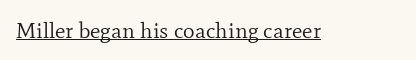
{"italic": "no", "bold": "no", "underline": "yes", "letter_spacing": "normal", "letter_spacing_em": 0.0, "glyph_px": 22}
